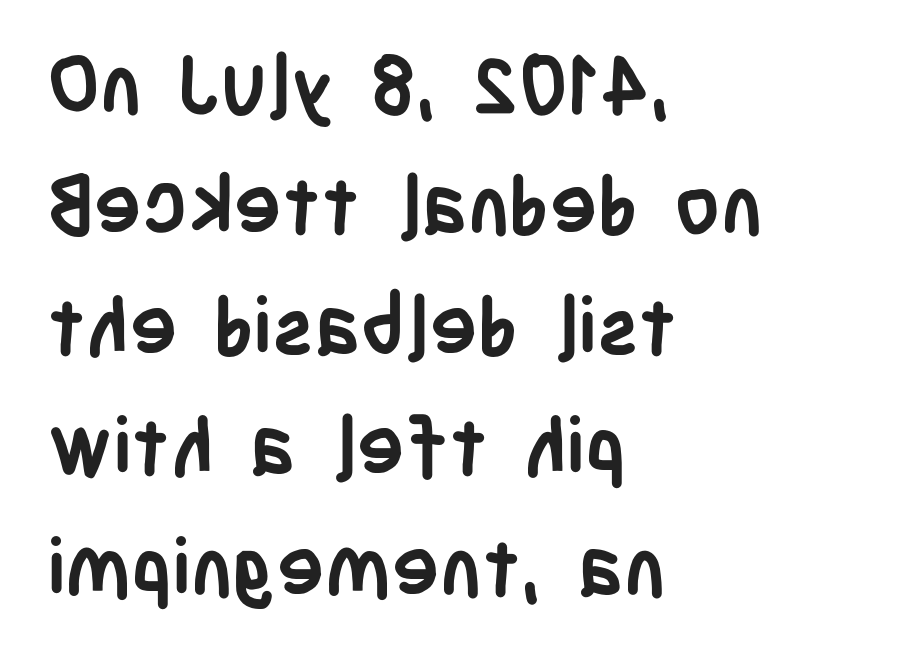
Q: Is the text bold? A: Yes.
Q: Is the text italic (slanted)? A: No, it is upright.
Q: Is the typeface a serif or a sans-serif typeface? A: Sans-serif.
Q: Is the text underlined? A: No.
Q: How is the paragraph aligned? A: Left-aligned.
Q: Is the spacing between letters normal or unusually wide? A: Normal.
Q: Is the spacing between lines tight, normal or loose? A: Normal.
Q: Width (condensed, normal, or wide)? A: Condensed.
Q: Stroke contrast? A: Low.
Q: x-height? A: Large.
Q: Monospaced? A: No.
